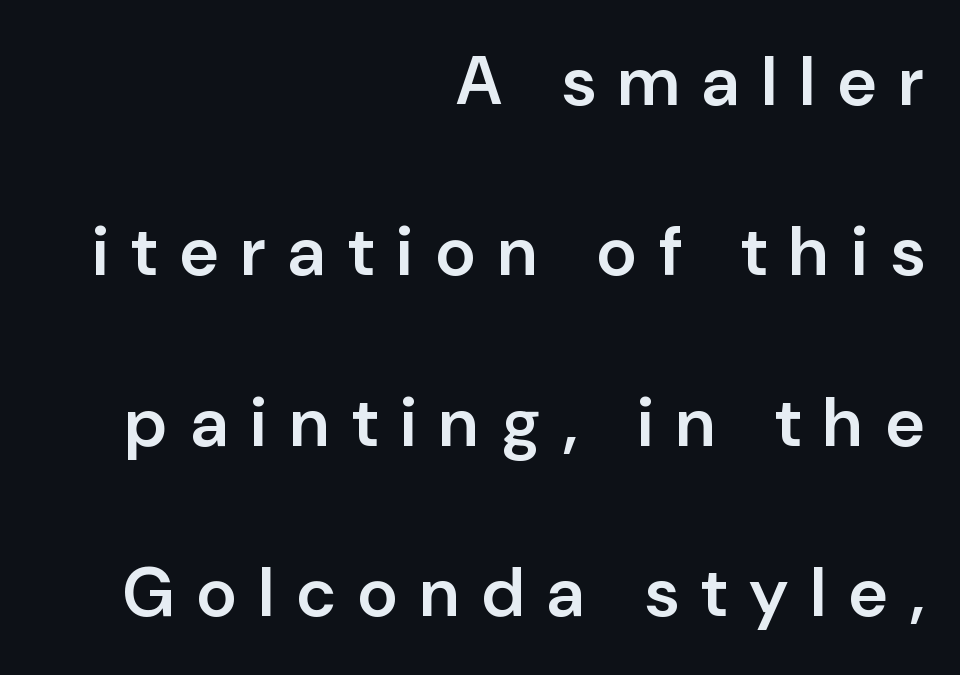
Emphasis by weight is partial: semibold. Does the leading feel generous? Absolutely, it's lavish. Horizontally, the lines are justified to the trailing edge only. The rendering uses natural spacing where letterforms have individual widths.
